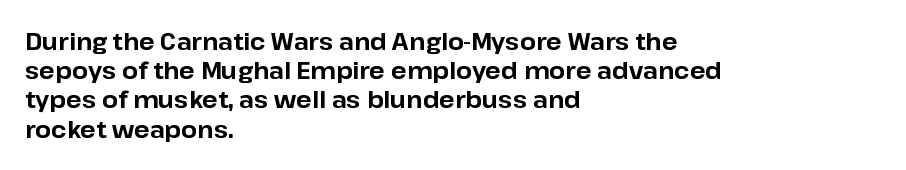
The image shows 23 px bold type, upright; set left-aligned, normal line spacing (1.27x), normal letter spacing, not underlined.
